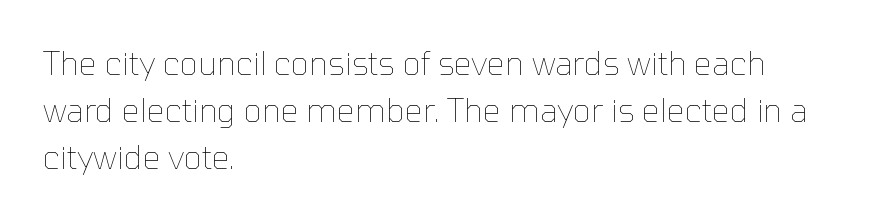
The vertical gap from one line to the next is medium. In CSS terms this would be text-align: left. Default kerning and tracking; the words read as compact shapes. In terms of posture, this sample is upright. Nothing heavy about these letters — not bold at all. The area under the type is left untouched.
